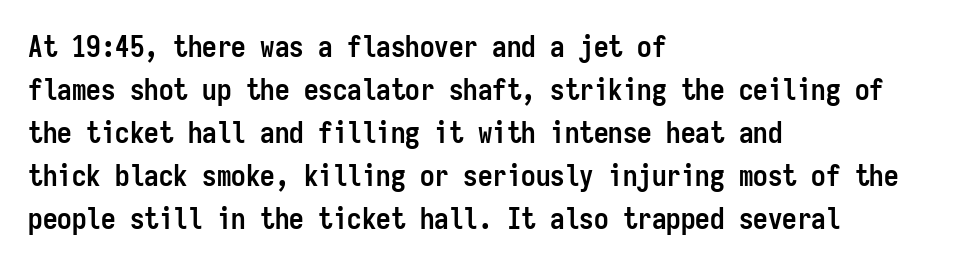
The image shows 29 px semibold, condensed sans-serif type, upright, monospaced; set left-aligned, normal line spacing (1.48x), normal letter spacing, not underlined; low stroke contrast and a medium x-height.
